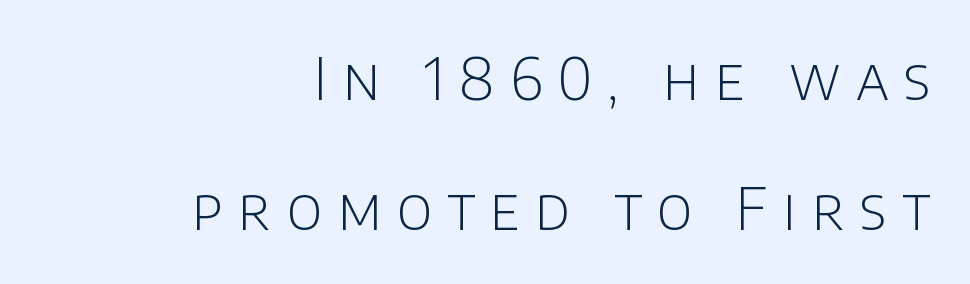
Q: Is the text bold? A: No.
Q: Is the text italic (slanted)? A: No, it is upright.
Q: Is the typeface a serif or a sans-serif typeface? A: Sans-serif.
Q: Is the text underlined? A: No.
Q: How is the paragraph aligned? A: Right-aligned.
Q: Is the spacing between letters normal or unusually wide? A: Unusually wide.
Q: Is the spacing between lines tight, normal or loose? A: Loose.
Q: Width (condensed, normal, or wide)? A: Normal.
Q: Stroke contrast? A: Low.
Q: x-height? A: Large.
Q: Monospaced? A: No.
